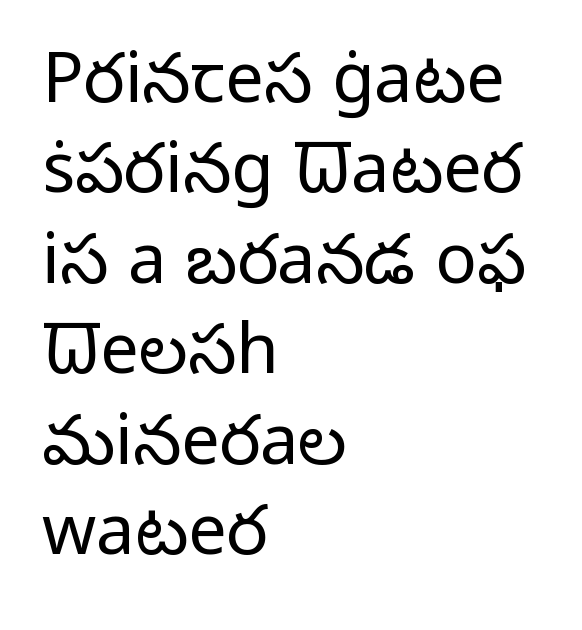
The image shows 69 px light sans-serif type, upright; set left-aligned, normal line spacing (1.31x), normal letter spacing, not underlined; low stroke contrast and a medium x-height.
